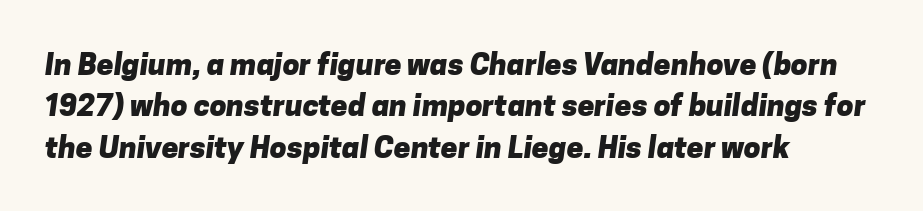
{"serif": "no", "bold": "yes", "weight": "heavy", "width": "normal", "stroke_contrast": "low", "x_height": "medium", "monospaced": "no", "underline": "no", "align": "left", "line_spacing": "normal", "line_spacing_ratio": 1.38, "letter_spacing": "normal", "letter_spacing_em": 0.0, "glyph_px": 30}
